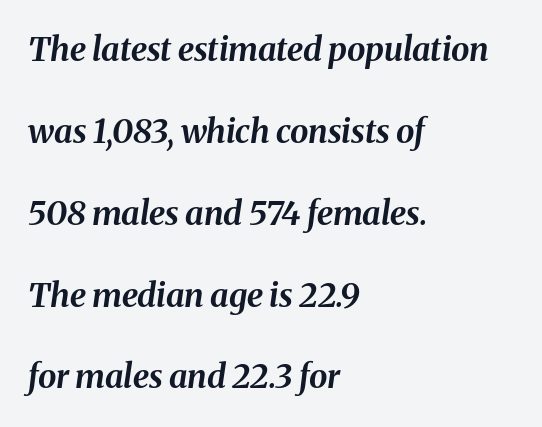
Q: Is the text bold? A: Yes.
Q: Is the text italic (slanted)? A: Yes, it leans right by about 8 degrees.
Q: Is the text underlined? A: No.
Q: How is the paragraph aligned? A: Left-aligned.
Q: Is the spacing between letters normal or unusually wide? A: Normal.
Q: Is the spacing between lines tight, normal or loose? A: Loose.
Q: Width (condensed, normal, or wide)? A: Normal.
Q: Stroke contrast? A: Medium.
Q: x-height? A: Medium.
Q: Monospaced? A: No.
